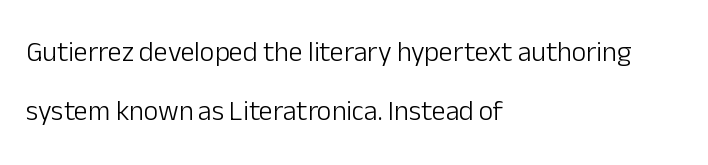
{"serif": "no", "italic": "no", "bold": "no", "weight": "light", "width": "normal", "stroke_contrast": "low", "x_height": "medium", "monospaced": "no", "underline": "no", "align": "left", "line_spacing": "loose", "line_spacing_ratio": 2.12, "letter_spacing": "normal", "letter_spacing_em": 0.0, "glyph_px": 28}
